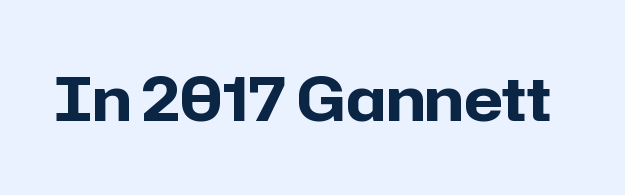
The image shows 61 px bold sans-serif type, upright; set normal letter spacing, not underlined; low stroke contrast and a medium x-height.
